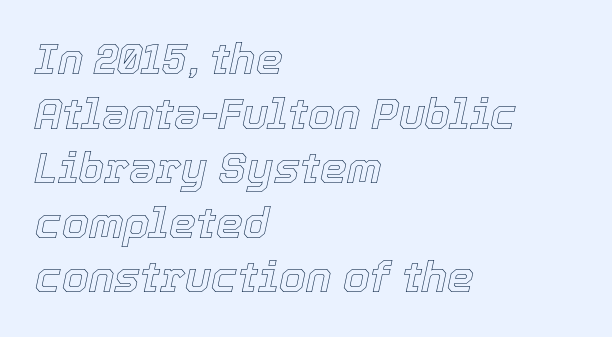
{"italic": "yes", "lean": "right", "slant_degrees": 12, "width": "normal", "x_height": "medium", "monospaced": "no", "underline": "no", "align": "left", "line_spacing": "normal", "line_spacing_ratio": 1.27, "letter_spacing": "normal", "letter_spacing_em": 0.0, "glyph_px": 43}
